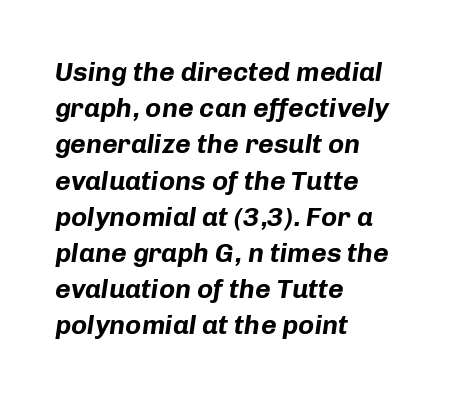
Horizontally, the lines are justified to the leading edge only. If you drew a line through each stem, it would be angled. This rendering leaves character spacing at its baseline value. This rendering features lettering with no underline. Baseline-to-baseline distance is the conventional proportion of letter height.
